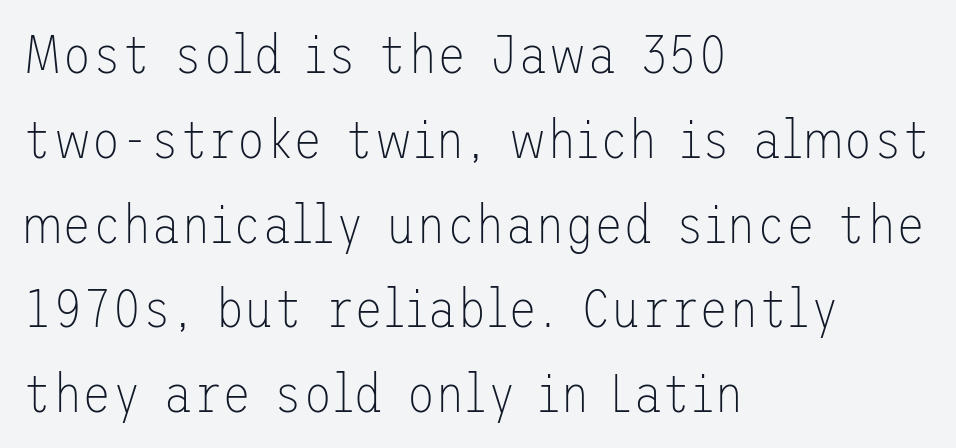
Q: Is the text bold? A: No.
Q: Is the text italic (slanted)? A: No, it is upright.
Q: Is the typeface a serif or a sans-serif typeface? A: Sans-serif.
Q: Is the text underlined? A: No.
Q: How is the paragraph aligned? A: Left-aligned.
Q: Is the spacing between letters normal or unusually wide? A: Normal.
Q: Is the spacing between lines tight, normal or loose? A: Normal.
Q: Width (condensed, normal, or wide)? A: Normal.
Q: Stroke contrast? A: Low.
Q: x-height? A: Medium.
